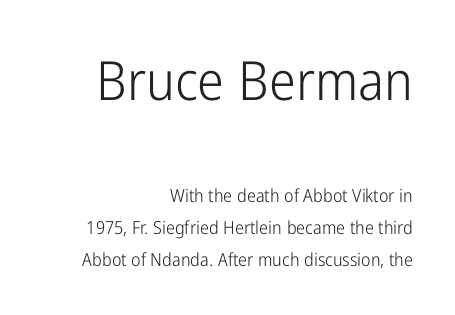
The face used here is proportionally spaced, like ordinary book or web type. The typeface chosen for these lines omits serifs. This rendering leaves character spacing at its baseline value. Only glyphs here, with clear space below each row. If you drew a line through each stem, it would be perfectly vertical.
